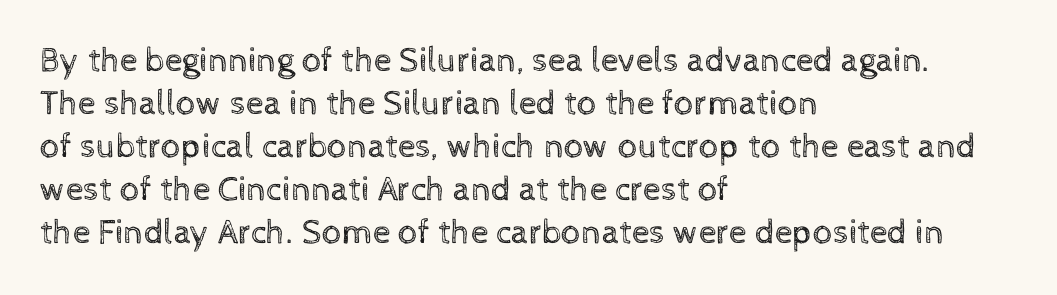
{"italic": "no", "bold": "no", "weight": "regular", "width": "normal", "x_height": "medium", "monospaced": "no", "underline": "no", "align": "left", "line_spacing_ratio": 1.23, "letter_spacing": "normal", "letter_spacing_em": 0.0, "glyph_px": 35}
